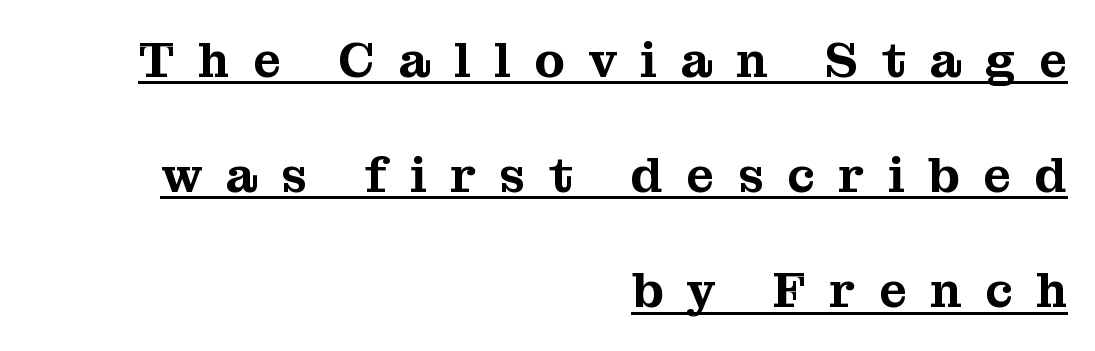
The image shows 49 px serif type, upright; set right-aligned, loose line spacing (2.35x), unusually wide letter spacing (+0.48 em), underlined; medium stroke contrast and a medium x-height.
